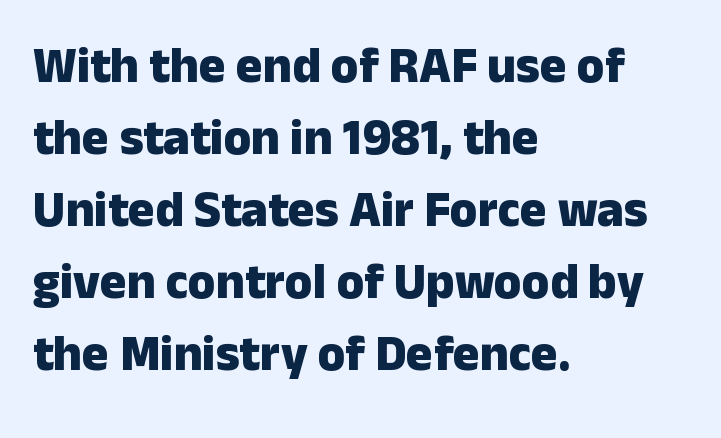
The image shows 50 px heavy sans-serif type, upright; set left-aligned, normal line spacing (1.44x), normal letter spacing, not underlined; low stroke contrast and a medium x-height.
